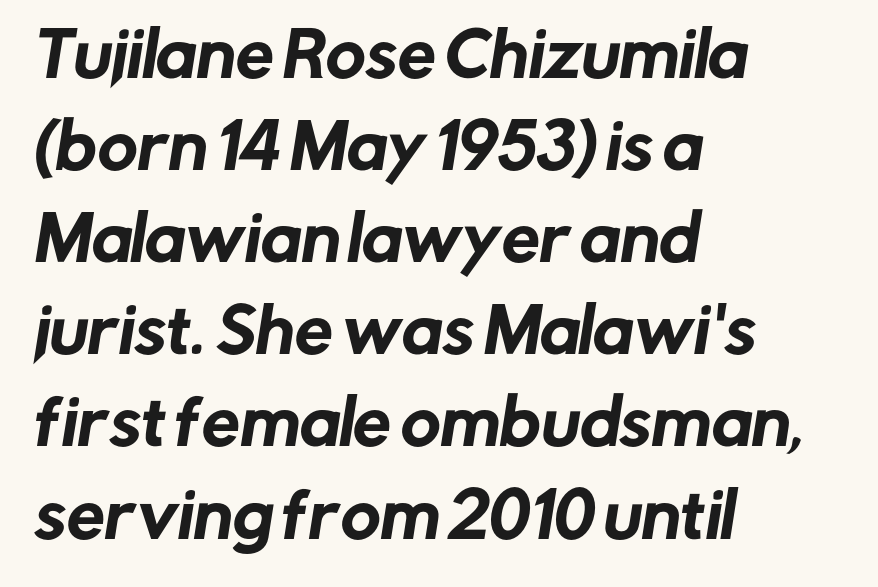
Horizontal alignment here is leftward, the default for most running prose. The rendering uses natural spacing where letterforms have individual widths. The gap between lines stays unmarked. How would I describe the line gaps? Plain and ordinary. Spacing between characters is what you'd get straight out of the box. Classification — sans serif.
